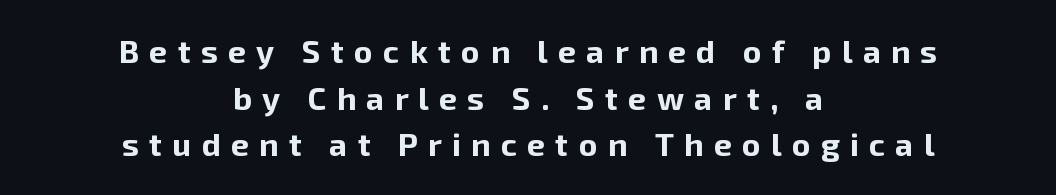
{"serif": "no", "italic": "no", "bold": "yes", "weight": "bold", "width": "normal", "stroke_contrast": "low", "x_height": "medium", "monospaced": "no", "underline": "no", "align": "center", "line_spacing": "normal", "line_spacing_ratio": 1.46, "letter_spacing": "wide", "letter_spacing_em": 0.32, "glyph_px": 32}
